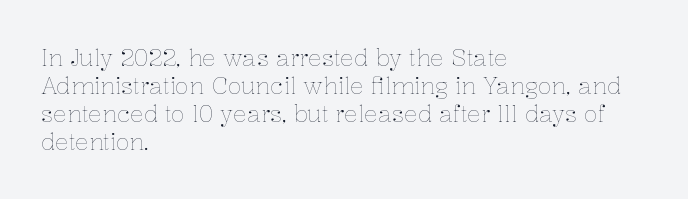
Q: Is the text bold? A: No.
Q: Is the text italic (slanted)? A: No, it is upright.
Q: Is the text underlined? A: No.
Q: How is the paragraph aligned? A: Left-aligned.
Q: Is the spacing between letters normal or unusually wide? A: Normal.
